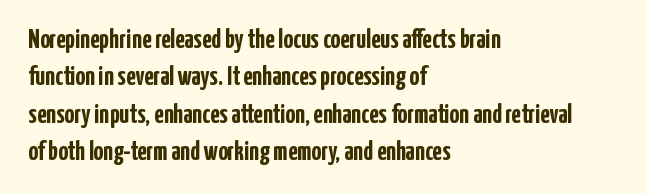
{"italic": "no", "bold": "yes", "underline": "no", "align": "left", "line_spacing": "normal", "line_spacing_ratio": 1.38, "letter_spacing": "normal", "letter_spacing_em": 0.0, "glyph_px": 27}
